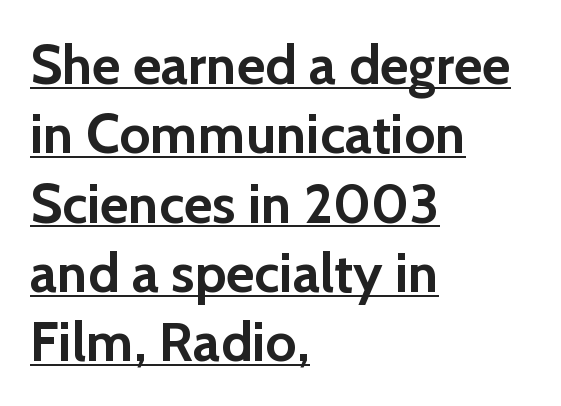
Q: Is the text bold? A: Yes.
Q: Is the text italic (slanted)? A: No, it is upright.
Q: Is the typeface a serif or a sans-serif typeface? A: Sans-serif.
Q: Is the text underlined? A: Yes.
Q: How is the paragraph aligned? A: Left-aligned.
Q: Is the spacing between letters normal or unusually wide? A: Normal.
Q: Is the spacing between lines tight, normal or loose? A: Normal.
Q: Width (condensed, normal, or wide)? A: Normal.
Q: Stroke contrast? A: Low.
Q: x-height? A: Medium.
Q: Monospaced? A: No.
